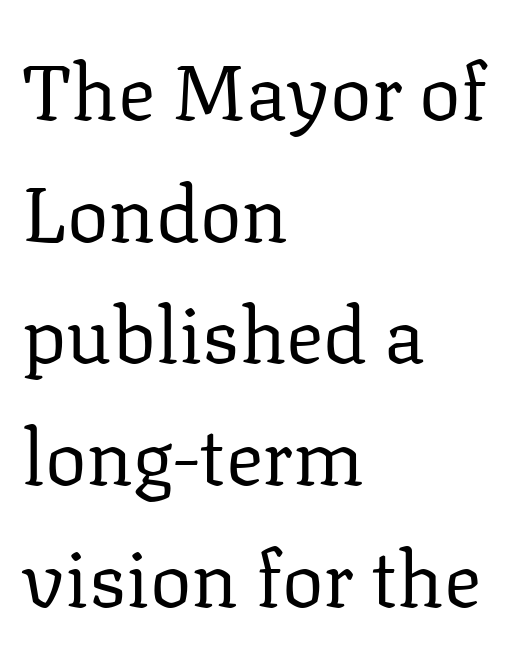
{"serif": "yes", "italic": "no", "bold": "no", "weight": "regular", "width": "normal", "stroke_contrast": "low", "x_height": "medium", "monospaced": "no", "underline": "no", "align": "left", "line_spacing": "normal", "line_spacing_ratio": 1.56, "letter_spacing": "normal", "letter_spacing_em": 0.0, "glyph_px": 78}
